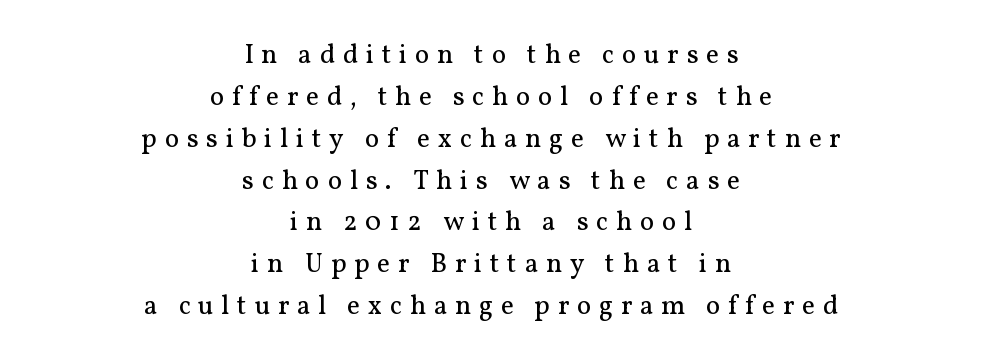
Q: Is the text bold? A: No.
Q: Is the text italic (slanted)? A: No, it is upright.
Q: Is the text underlined? A: No.
Q: How is the paragraph aligned? A: Centered.
Q: Is the spacing between letters normal or unusually wide? A: Unusually wide.
Q: Is the spacing between lines tight, normal or loose? A: Normal.
